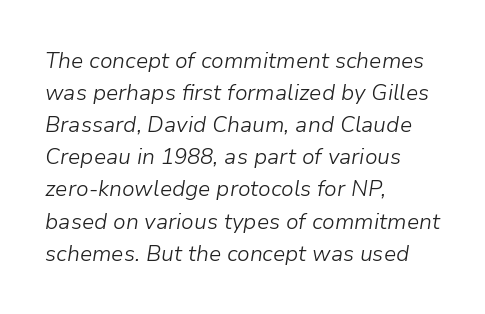
Q: Is the text bold? A: No.
Q: Is the text italic (slanted)? A: Yes, it leans right by about 9 degrees.
Q: Is the text underlined? A: No.
Q: How is the paragraph aligned? A: Left-aligned.
Q: Is the spacing between letters normal or unusually wide? A: Normal.
Q: Is the spacing between lines tight, normal or loose? A: Normal.
